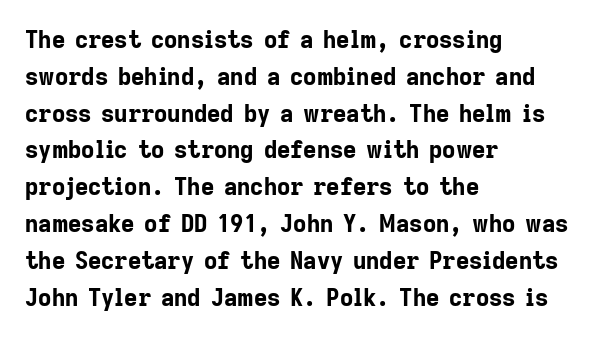
{"italic": "no", "bold": "yes", "underline": "no", "align": "left", "line_spacing": "normal", "line_spacing_ratio": 1.6, "letter_spacing": "normal", "letter_spacing_em": 0.0, "glyph_px": 23}
